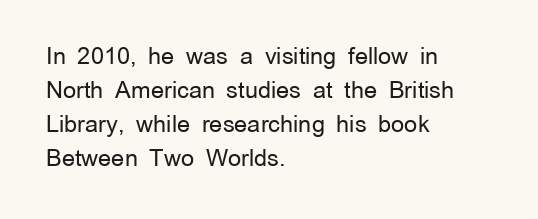
The type sits square on the baseline with zero lean. Stem width sits at or under what a default text font uses. Horizontally, the lines are justified to the leading edge only. This sample keeps an unexceptional amount of space between lines. The space beneath each line is pristine and unruled. There is no visible air inserted between adjacent glyphs.
